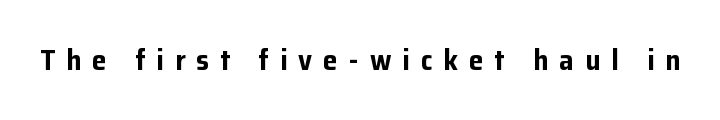
{"serif": "no", "italic": "no", "bold": "yes", "weight": "bold", "width": "normal", "stroke_contrast": "low", "x_height": "medium", "monospaced": "no", "underline": "no", "letter_spacing": "wide", "letter_spacing_em": 0.38, "glyph_px": 29}
